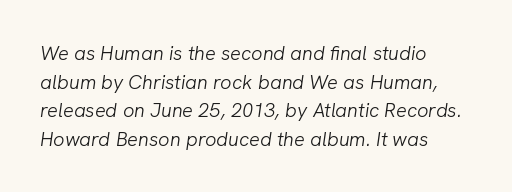
The gap between lines stays unmarked. Compared with a centered layout, this one pins lines to the left instead. Is the stroke heavy? The answer is a plain regular-or-lighter. The text carries the slant typical of an italic or oblique font. The passage shown stacks its lines at a standard gap. Tracking here is standard; glyphs follow each other at the usual distance.
